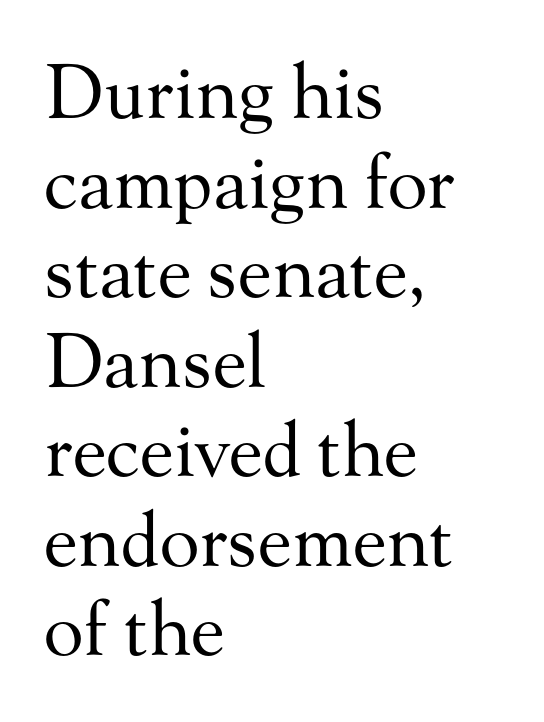
The image shows 74 px regular-weight serif type, upright; set left-aligned, line spacing 1.21x, normal letter spacing, not underlined; medium stroke contrast and a small x-height.
